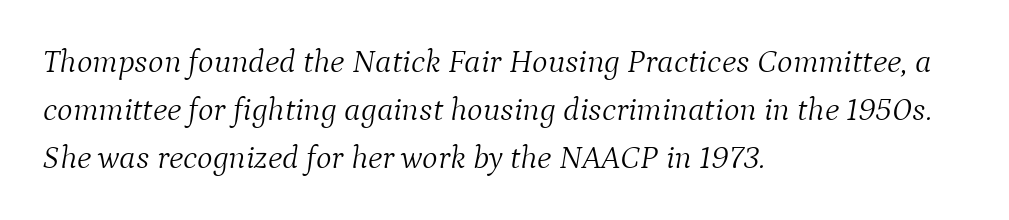
Q: Is the text bold? A: No.
Q: Is the text italic (slanted)? A: Yes, it leans right by about 9 degrees.
Q: Is the typeface a serif or a sans-serif typeface? A: Serif.
Q: Is the text underlined? A: No.
Q: How is the paragraph aligned? A: Left-aligned.
Q: Is the spacing between letters normal or unusually wide? A: Normal.
Q: Is the spacing between lines tight, normal or loose? A: Normal.
Q: Width (condensed, normal, or wide)? A: Normal.
Q: Stroke contrast? A: Medium.
Q: x-height? A: Medium.
Q: Monospaced? A: No.
